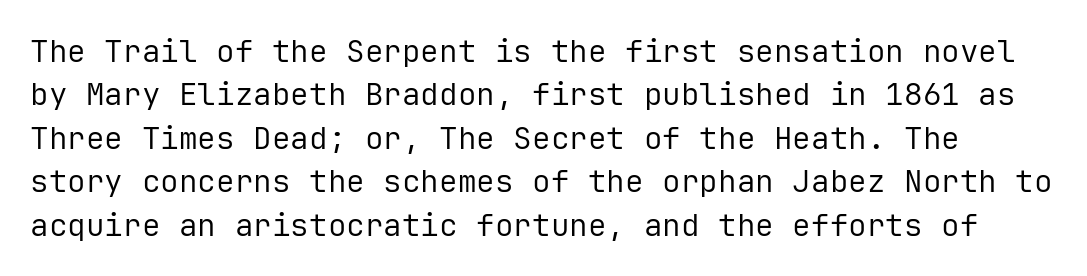
{"serif": "no", "italic": "no", "bold": "no", "weight": "regular", "width": "normal", "stroke_contrast": "low", "x_height": "medium", "monospaced": "yes", "underline": "no", "line_spacing": "normal", "line_spacing_ratio": 1.4, "letter_spacing": "normal", "letter_spacing_em": 0.0, "glyph_px": 31}
